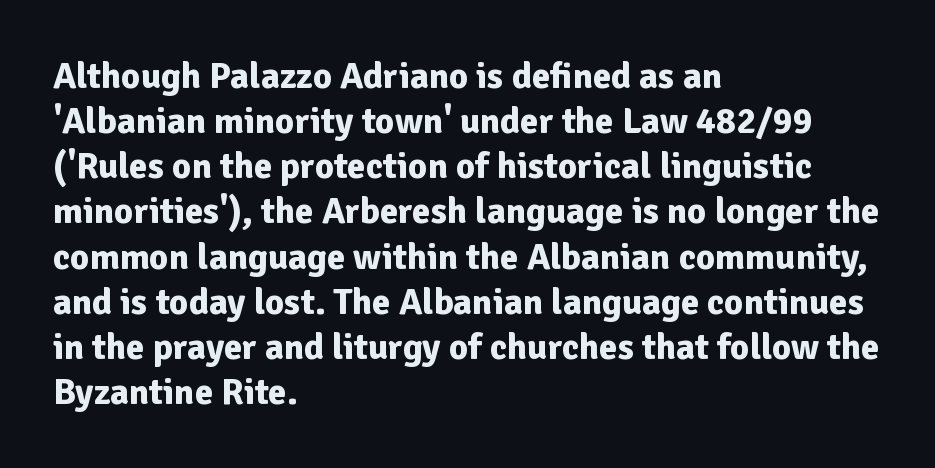
This rendering uses left alignment, leaving the right contour irregular. A typesetter would call this zero additional tracking. The letters stand upright; this is a roman face. Proportional: the letters do not fall into vertical columns.
